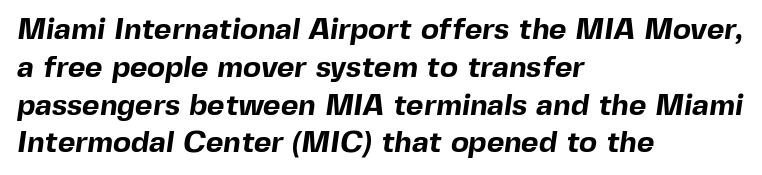
Is this a fixed-width face? No — the glyphs have proportional, varying widths. Teacher's note: observe the even left margin — that is flush-left alignment. The letterforms sit shoulder to shoulder at normal distance. What's the leading like? Ordinary, nothing unusual.
